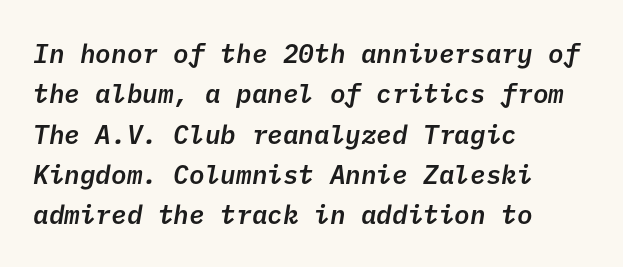
The image shows 26 px text type; set left-aligned, normal line spacing (1.55x), normal letter spacing, not underlined.
